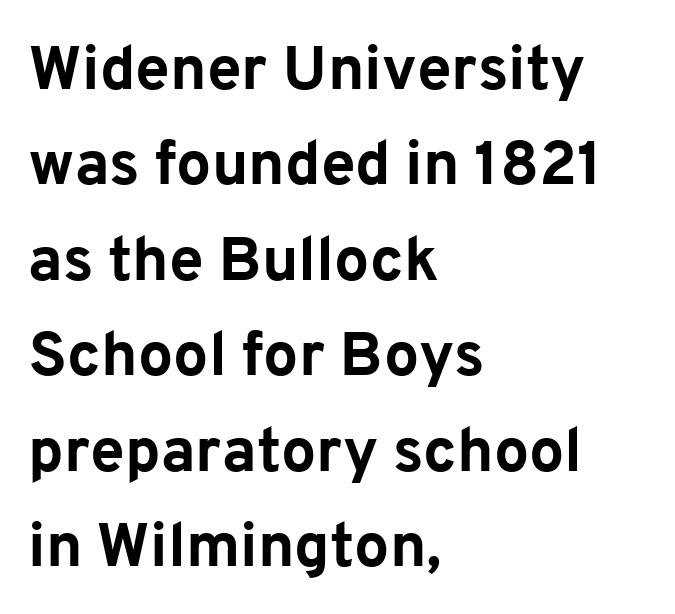
{"serif": "no", "italic": "no", "bold": "yes", "weight": "bold", "width": "normal", "stroke_contrast": "low", "x_height": "medium", "monospaced": "no", "underline": "no", "align": "left", "line_spacing": "normal", "line_spacing_ratio": 1.54, "letter_spacing": "normal", "letter_spacing_em": 0.0, "glyph_px": 62}
